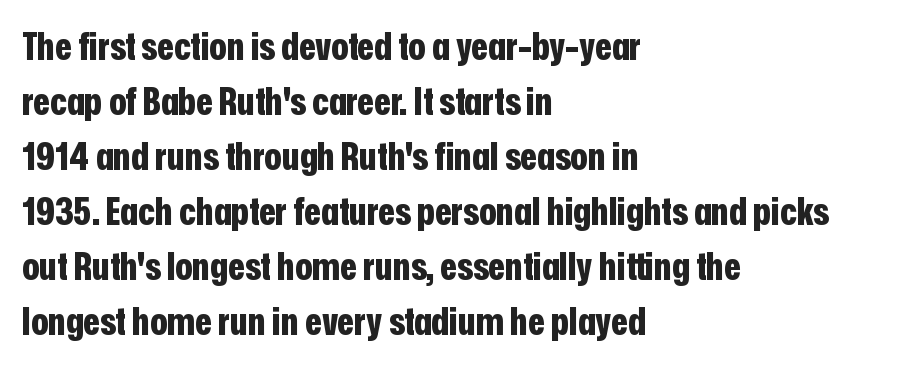
Q: Is the text bold? A: Yes.
Q: Is the text italic (slanted)? A: No, it is upright.
Q: Is the typeface a serif or a sans-serif typeface? A: Sans-serif.
Q: Is the text underlined? A: No.
Q: How is the paragraph aligned? A: Left-aligned.
Q: Is the spacing between letters normal or unusually wide? A: Normal.
Q: Is the spacing between lines tight, normal or loose? A: Normal.
Q: Width (condensed, normal, or wide)? A: Condensed.
Q: Stroke contrast? A: Low.
Q: x-height? A: Medium.
Q: Monospaced? A: No.
